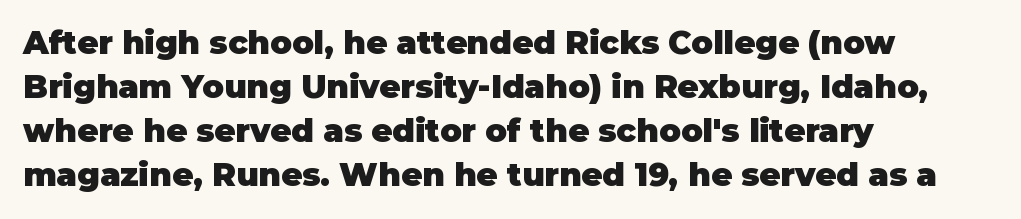
How are the letters spaced? Ordinarily, with no added tracking. Thick stems and heavy bowls — unmistakably bold. Posture: vertical. You can tell from the bare stems that sans-serif type was used. The ragged edge is on the right, which tells us the setting is flush left.
